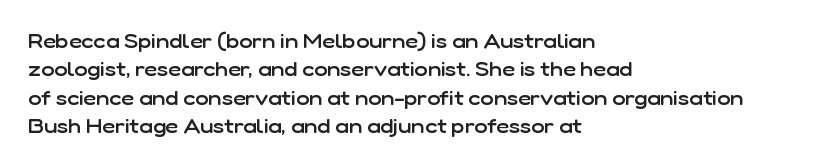
Q: Is the text bold? A: Semi-bold.
Q: Is the text italic (slanted)? A: No, it is upright.
Q: Is the text underlined? A: No.
Q: How is the paragraph aligned? A: Left-aligned.
Q: Is the spacing between letters normal or unusually wide? A: Normal.
Q: Is the spacing between lines tight, normal or loose? A: Normal.
